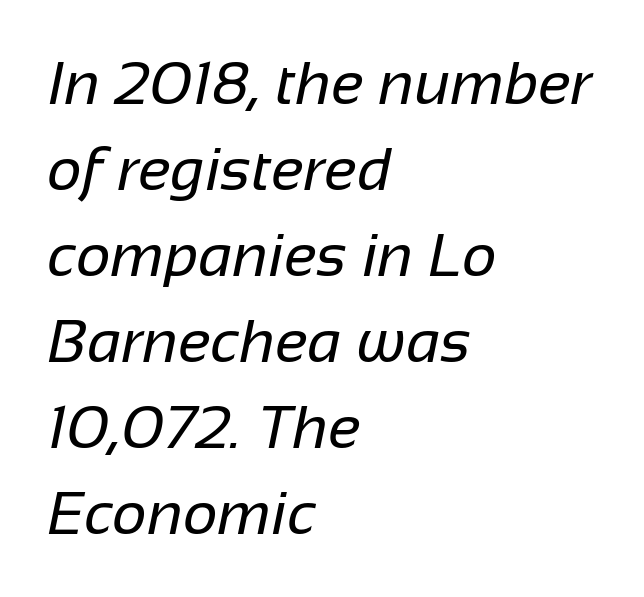
The image shows 61 px regular-weight sans-serif type; set left-aligned, normal line spacing (1.41x), normal letter spacing, not underlined; low stroke contrast and a medium x-height.
